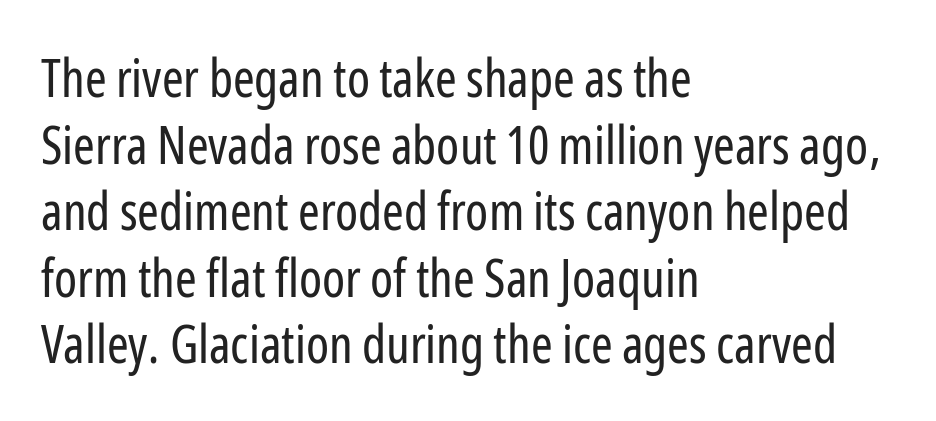
Q: Is the text bold? A: No.
Q: Is the text italic (slanted)? A: No, it is upright.
Q: Is the typeface a serif or a sans-serif typeface? A: Sans-serif.
Q: Is the text underlined? A: No.
Q: How is the paragraph aligned? A: Left-aligned.
Q: Is the spacing between letters normal or unusually wide? A: Normal.
Q: Is the spacing between lines tight, normal or loose? A: Normal.
Q: Width (condensed, normal, or wide)? A: Condensed.
Q: Stroke contrast? A: Low.
Q: x-height? A: Medium.
Q: Monospaced? A: No.
